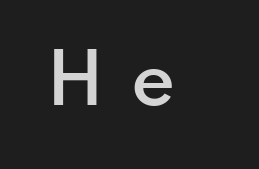
{"serif": "no", "italic": "no", "bold": "semi", "weight": "semibold", "width": "normal", "stroke_contrast": "low", "x_height": "small", "monospaced": "no", "underline": "no", "letter_spacing": "wide", "letter_spacing_em": 0.38, "glyph_px": 68}
